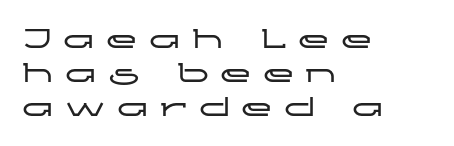
The line texture is sparse and dotted thanks to wide tracking. This sample trades vertical openness for compactness between lines. Classification — sans serif. Spacing verdict: proportional, widths tailored to each character. Typeset ragged right — the left edge is the straight one.
